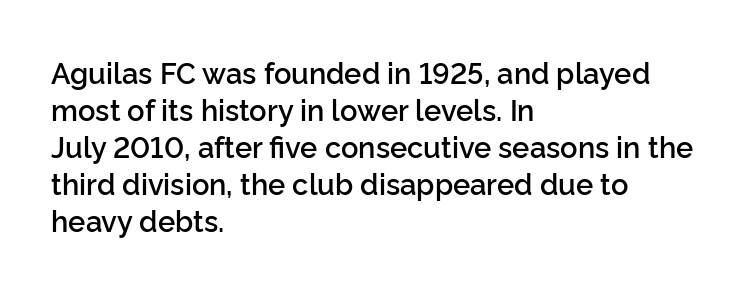
Q: Is the text bold? A: Semi-bold.
Q: Is the text italic (slanted)? A: No, it is upright.
Q: Is the typeface a serif or a sans-serif typeface? A: Sans-serif.
Q: Is the text underlined? A: No.
Q: How is the paragraph aligned? A: Left-aligned.
Q: Is the spacing between letters normal or unusually wide? A: Normal.
Q: Is the spacing between lines tight, normal or loose? A: Normal.
Q: Width (condensed, normal, or wide)? A: Normal.
Q: Stroke contrast? A: Low.
Q: x-height? A: Medium.
Q: Monospaced? A: No.
